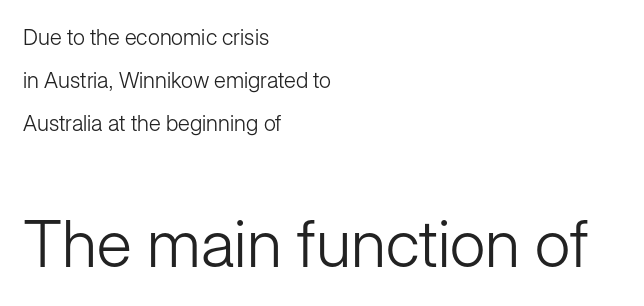
The image shows 65 px light sans-serif type, upright; set left-aligned, loose line spacing (1.95x), normal letter spacing, not underlined; the second (bottom) block is 2.95x larger; low stroke contrast and a medium x-height.
